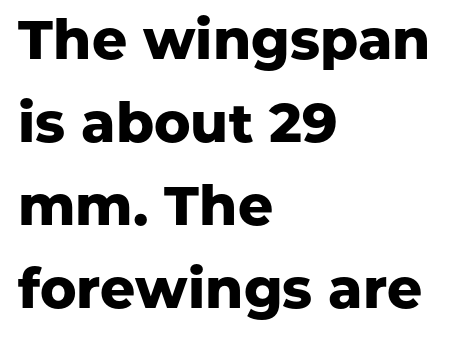
Q: Is the text bold? A: Yes.
Q: Is the text italic (slanted)? A: No, it is upright.
Q: Is the typeface a serif or a sans-serif typeface? A: Sans-serif.
Q: Is the text underlined? A: No.
Q: How is the paragraph aligned? A: Left-aligned.
Q: Is the spacing between letters normal or unusually wide? A: Normal.
Q: Is the spacing between lines tight, normal or loose? A: Normal.
Q: Width (condensed, normal, or wide)? A: Normal.
Q: Stroke contrast? A: Low.
Q: x-height? A: Medium.
Q: Monospaced? A: No.
